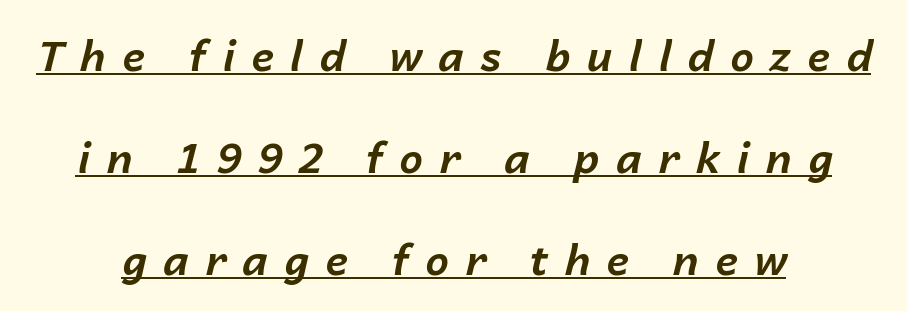
Q: Is the text bold? A: Yes.
Q: Is the text italic (slanted)? A: Yes, it leans right by about 14 degrees.
Q: Is the text underlined? A: Yes.
Q: How is the paragraph aligned? A: Centered.
Q: Is the spacing between letters normal or unusually wide? A: Unusually wide.
Q: Is the spacing between lines tight, normal or loose? A: Loose.
Q: Width (condensed, normal, or wide)? A: Normal.
Q: Stroke contrast? A: Low.
Q: x-height? A: Medium.
Q: Monospaced? A: No.
